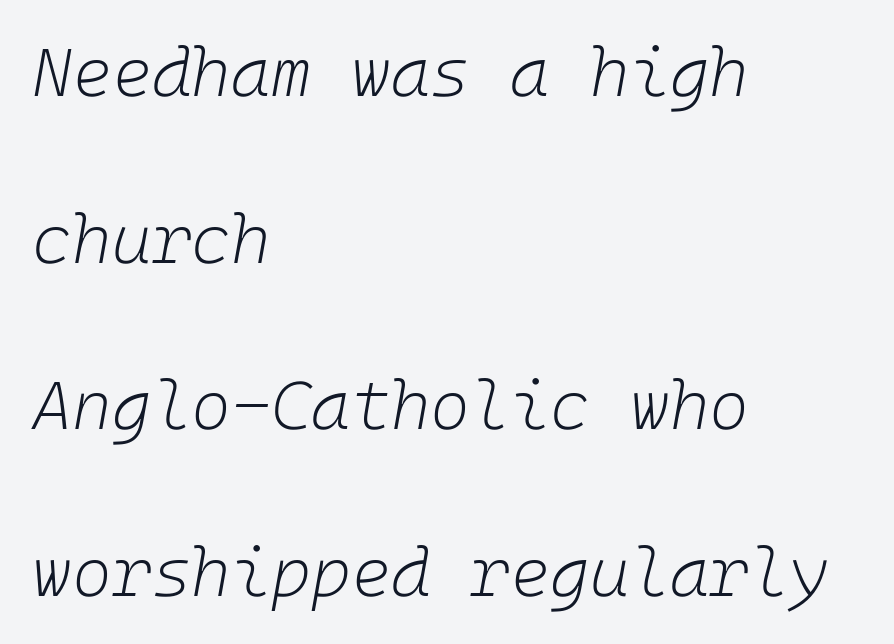
Q: Is the text bold? A: No.
Q: Is the text italic (slanted)? A: Yes, it leans right by about 10 degrees.
Q: Is the text underlined? A: No.
Q: How is the paragraph aligned? A: Left-aligned.
Q: Is the spacing between letters normal or unusually wide? A: Normal.
Q: Is the spacing between lines tight, normal or loose? A: Loose.
Q: Width (condensed, normal, or wide)? A: Normal.
Q: Stroke contrast? A: Low.
Q: x-height? A: Medium.
